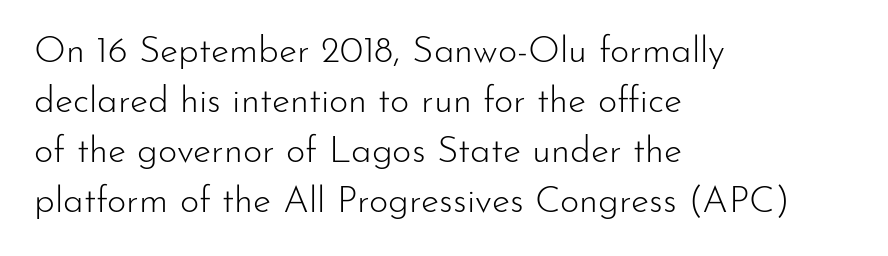
Think standard paragraph weight, or any step lighter than that. Proportional: the letters do not fall into vertical columns. Descenders hang freely into open space. A typesetter would call this leading conventional body-copy spacing. The passage is arranged the way most books set body copy — flush left.
